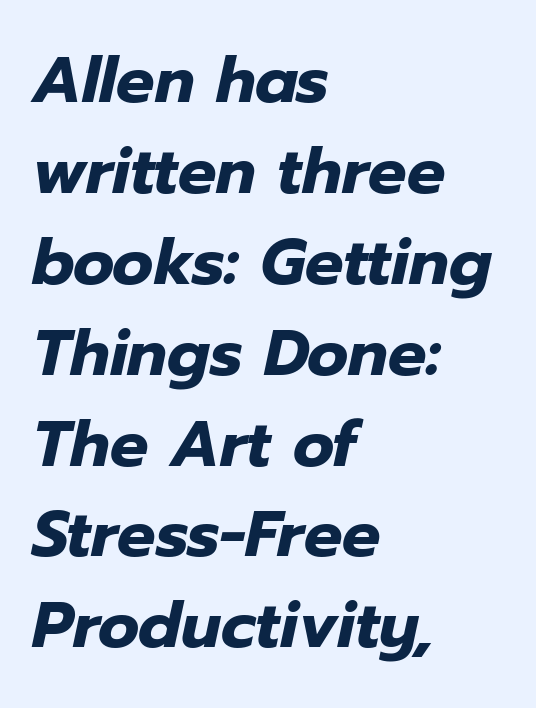
Q: Is the text bold? A: Yes.
Q: Is the text italic (slanted)? A: Yes, it leans right by about 12 degrees.
Q: Is the text underlined? A: No.
Q: How is the paragraph aligned? A: Left-aligned.
Q: Is the spacing between letters normal or unusually wide? A: Normal.
Q: Is the spacing between lines tight, normal or loose? A: Normal.
Q: Width (condensed, normal, or wide)? A: Normal.
Q: Stroke contrast? A: Low.
Q: x-height? A: Medium.
Q: Monospaced? A: No.
